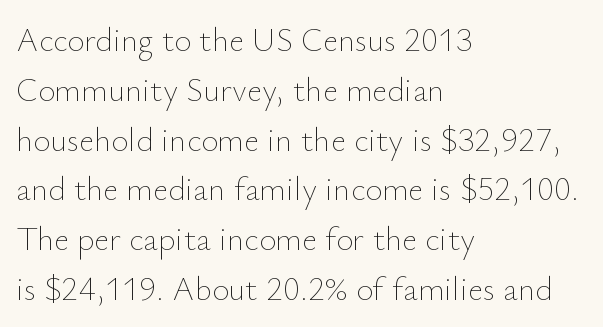
Q: Is the text bold? A: No.
Q: Is the text italic (slanted)? A: No, it is upright.
Q: Is the text underlined? A: No.
Q: How is the paragraph aligned? A: Left-aligned.
Q: Is the spacing between letters normal or unusually wide? A: Normal.
Q: Is the spacing between lines tight, normal or loose? A: Normal.
Q: Width (condensed, normal, or wide)? A: Normal.
Q: Stroke contrast? A: Low.
Q: x-height? A: Small.
Q: Monospaced? A: No.
